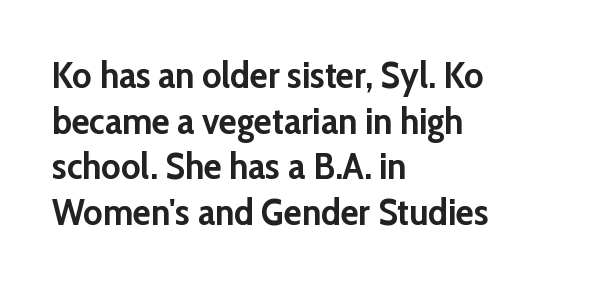
Q: Is the text bold? A: Yes.
Q: Is the text italic (slanted)? A: No, it is upright.
Q: Is the typeface a serif or a sans-serif typeface? A: Sans-serif.
Q: Is the text underlined? A: No.
Q: How is the paragraph aligned? A: Left-aligned.
Q: Is the spacing between letters normal or unusually wide? A: Normal.
Q: Width (condensed, normal, or wide)? A: Normal.
Q: Stroke contrast? A: Low.
Q: x-height? A: Medium.
Q: Monospaced? A: No.
